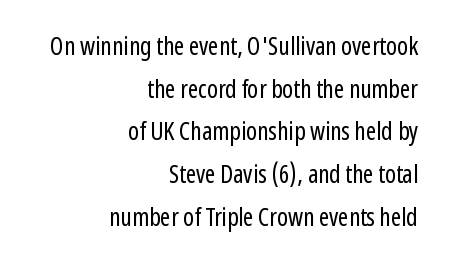
Q: Is the text bold? A: No.
Q: Is the text italic (slanted)? A: No, it is upright.
Q: Is the text underlined? A: No.
Q: How is the paragraph aligned? A: Right-aligned.
Q: Is the spacing between letters normal or unusually wide? A: Normal.
